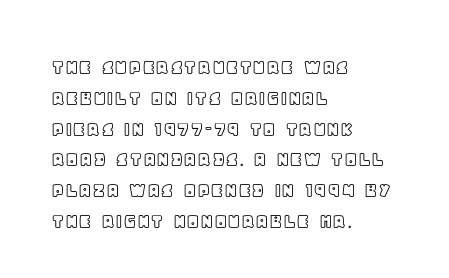
A classic flush-left, rag-right setting is used for this passage. Rendered with straight, roman letterforms. The rendering uses a moderate line-height, typical for paragraphs. In terms of letterspacing, this is plain default setting.
